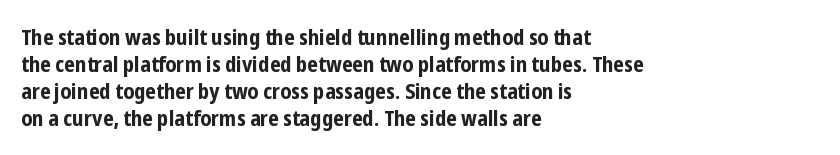
The image shows 22 px bold type, upright; set left-aligned, line spacing 1.23x, normal letter spacing, not underlined.
